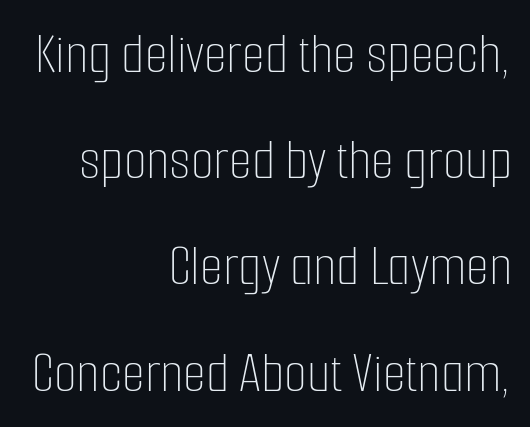
The image shows 59 px thin, condensed type, upright; set right-aligned, line spacing 1.8x, normal letter spacing, not underlined; low stroke contrast and a medium x-height.
